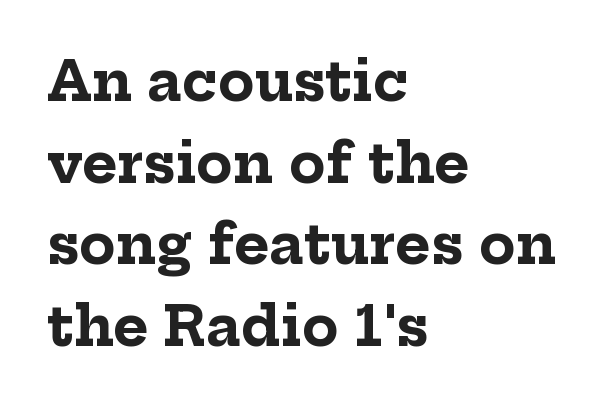
The image shows 54 px bold serif type, upright; set left-aligned, normal line spacing (1.51x), normal letter spacing, not underlined; low stroke contrast and a medium x-height.
